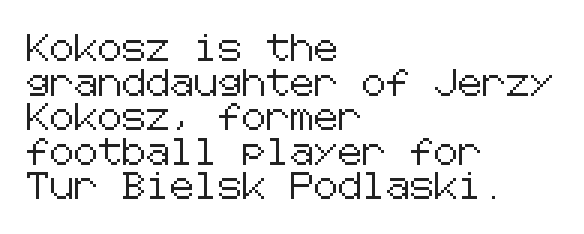
You could call the tracking neutral — neither tight nor loose. Interline gaps are of average width in this sample. The zone under the glyphs is completely vacant. A classic flush-left, rag-right setting is used for this passage. Style check: upright.
